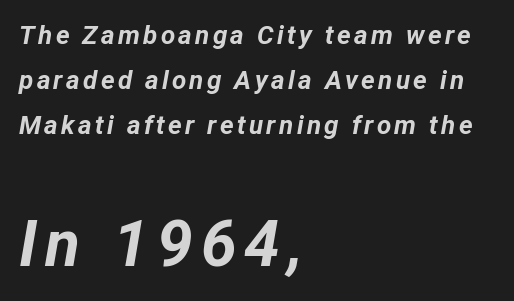
{"italic": "yes", "lean": "right", "slant_degrees": 12, "bold": "yes", "weight": "bold", "width": "normal", "stroke_contrast": "low", "x_height": "medium", "monospaced": "no", "underline": "no", "align": "left", "line_spacing_ratio": 1.74, "larger_block": "second", "size_ratio": 2.46, "glyph_px": 64}
